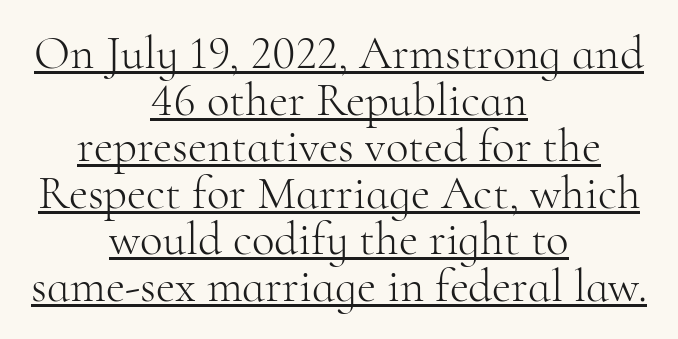
{"serif": "yes", "italic": "no", "bold": "no", "weight": "light", "width": "normal", "stroke_contrast": "high", "x_height": "small", "monospaced": "no", "underline": "yes", "align": "center", "line_spacing": "tight", "line_spacing_ratio": 0.99, "letter_spacing": "normal", "letter_spacing_em": 0.0, "glyph_px": 47}
